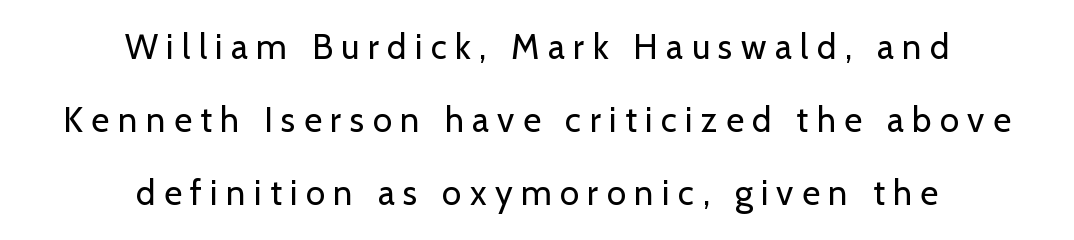
Q: Is the text bold? A: No.
Q: Is the text italic (slanted)? A: No, it is upright.
Q: Is the typeface a serif or a sans-serif typeface? A: Sans-serif.
Q: Is the text underlined? A: No.
Q: How is the paragraph aligned? A: Centered.
Q: Is the spacing between letters normal or unusually wide? A: Unusually wide.
Q: Is the spacing between lines tight, normal or loose? A: Loose.
Q: Width (condensed, normal, or wide)? A: Normal.
Q: Stroke contrast? A: Low.
Q: x-height? A: Medium.
Q: Monospaced? A: No.
